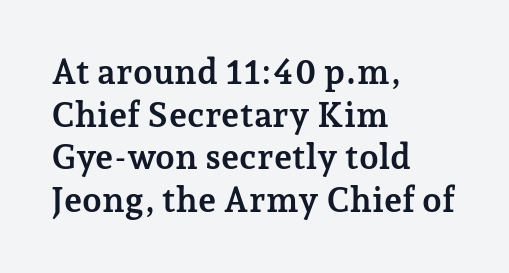
The sample has been set heavy, in full bold. Leftover space on each line is placed entirely after the last word. Beneath every word, the page is bare. Here the designer chose a conventional face with non-uniform glyph widths. Vertical strokes here are truly vertical. Look at the tracking — it's just the regular setting, nothing added.
